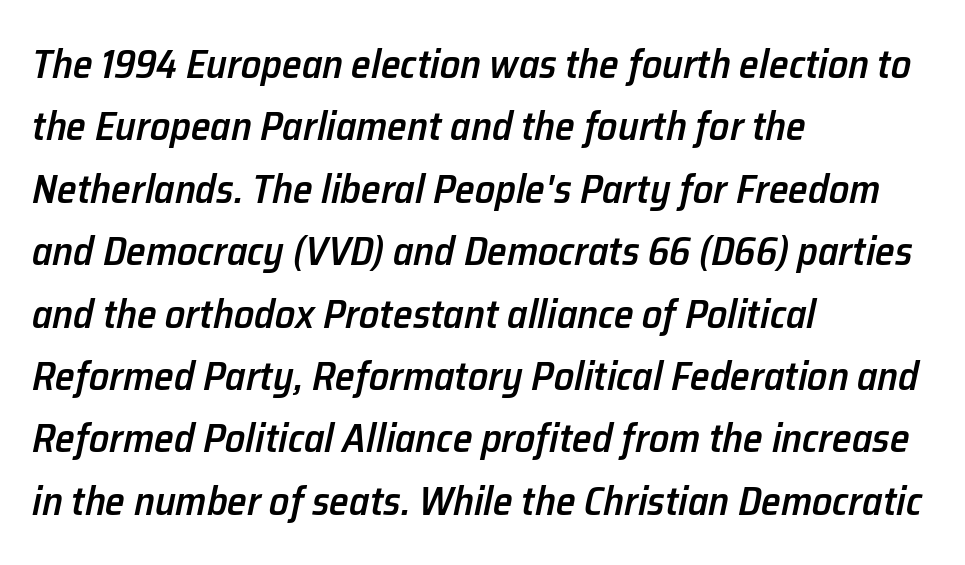
The image shows 40 px semibold type, italic (leaning right); set left-aligned, normal line spacing (1.56x), normal letter spacing, not underlined; low stroke contrast and a medium x-height.
